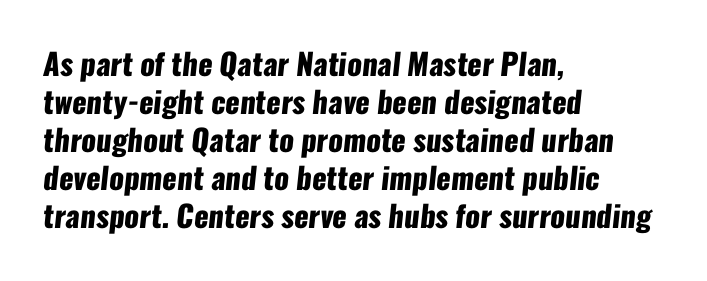
The image shows 30 px heavy, condensed sans-serif type; set left-aligned, normal line spacing (1.27x), normal letter spacing, not underlined; low stroke contrast and a medium x-height.
